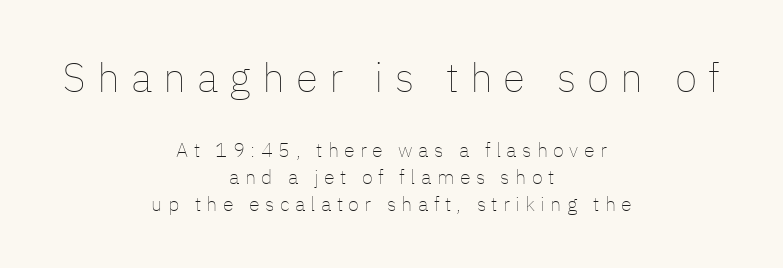
{"italic": "no", "bold": "no", "weight": "thin", "width": "normal", "stroke_contrast": "low", "x_height": "medium", "monospaced": "no", "underline": "no", "align": "center", "line_spacing": "normal", "line_spacing_ratio": 1.35, "letter_spacing": "wide", "letter_spacing_em": 0.27, "larger_block": "first", "size_ratio": 2.05, "glyph_px": 41}
